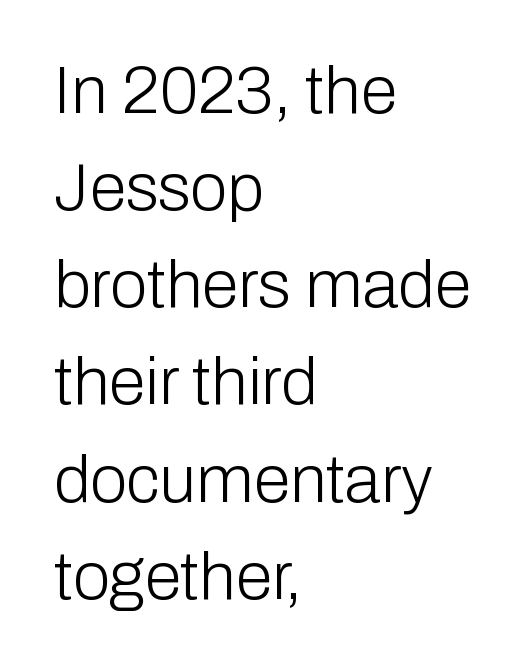
The image shows 67 px light sans-serif type, upright; set left-aligned, normal line spacing (1.45x), normal letter spacing, not underlined; low stroke contrast and a medium x-height.
